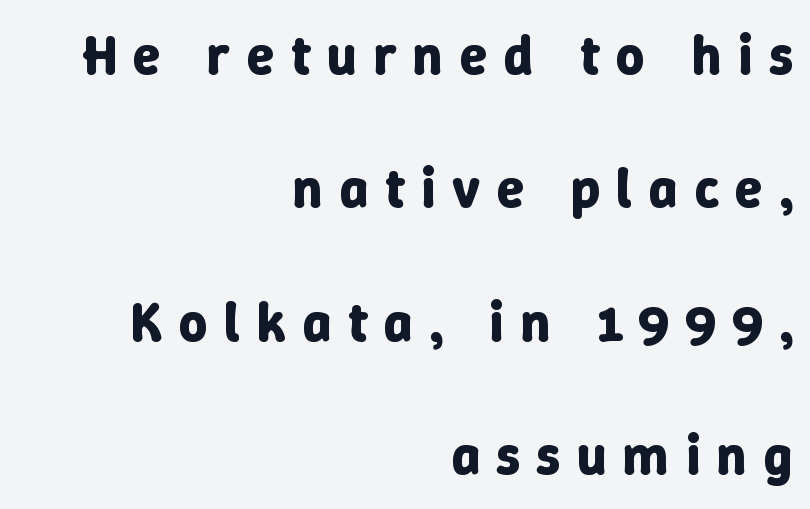
{"italic": "no", "bold": "yes", "weight": "bold", "width": "normal", "stroke_contrast": "low", "x_height": "medium", "monospaced": "no", "underline": "no", "align": "right", "line_spacing": "loose", "line_spacing_ratio": 2.38, "letter_spacing": "wide", "letter_spacing_em": 0.29, "glyph_px": 56}
